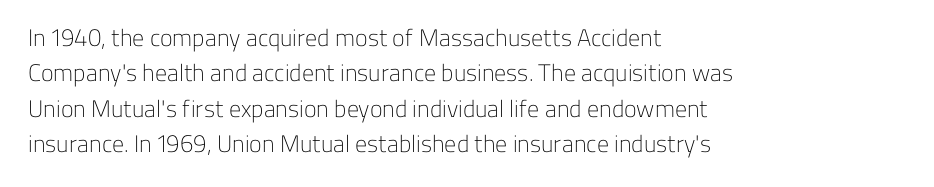
Tracking value appears to be zero — textbook default spacing. Posture: straight, roman, zero tilt. Leftover space on each line is placed entirely after the last word. This is not heavy type; no bold has been used.
